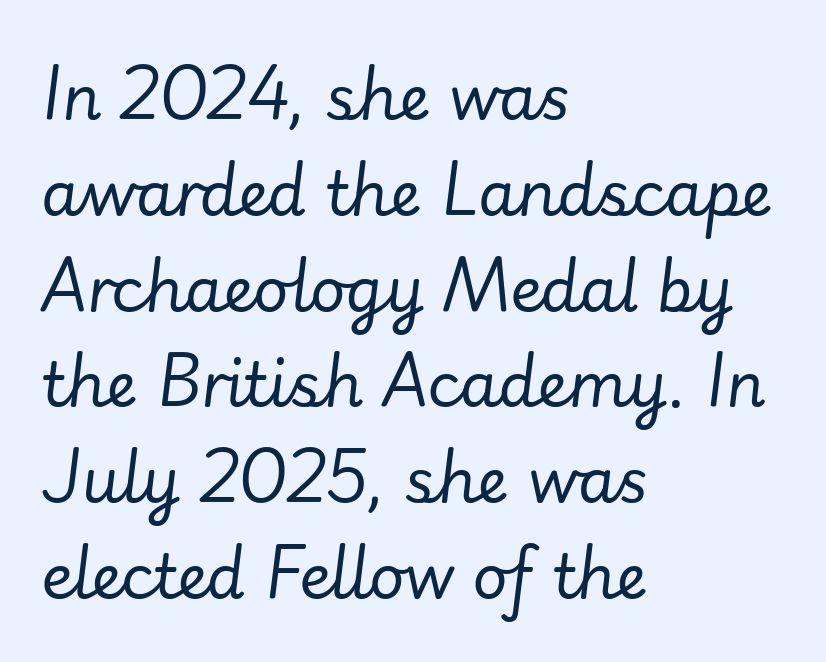
The font is comparable to plain body text, perhaps lighter. In terms of posture, this sample is oblique. Plain, unruled lines of type. Default kerning and tracking; the words read as compact shapes. Horizontal alignment here is leftward, the default for most running prose.
